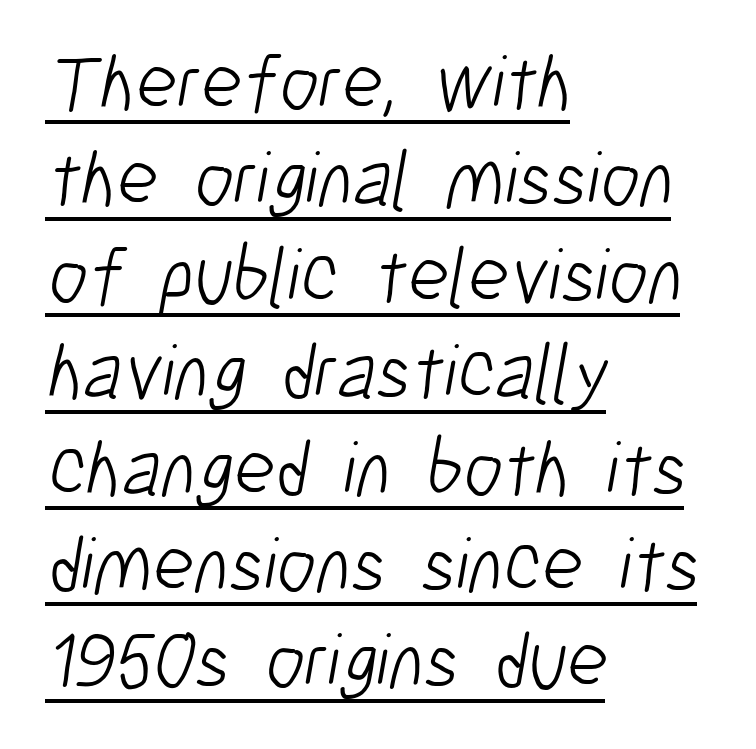
Q: Is the text bold? A: No.
Q: Is the typeface a serif or a sans-serif typeface? A: Sans-serif.
Q: Is the text underlined? A: Yes.
Q: How is the paragraph aligned? A: Left-aligned.
Q: Is the spacing between letters normal or unusually wide? A: Normal.
Q: Width (condensed, normal, or wide)? A: Condensed.
Q: Stroke contrast? A: Low.
Q: x-height? A: Medium.
Q: Monospaced? A: No.
